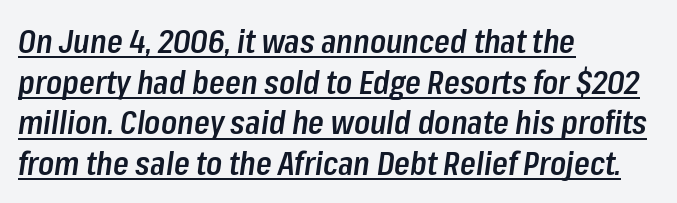
Q: Is the text bold? A: Semi-bold.
Q: Is the text italic (slanted)? A: Yes, it leans right by about 8 degrees.
Q: Is the text underlined? A: Yes.
Q: How is the paragraph aligned? A: Left-aligned.
Q: Is the spacing between letters normal or unusually wide? A: Normal.
Q: Is the spacing between lines tight, normal or loose? A: Normal.
Q: Width (condensed, normal, or wide)? A: Condensed.
Q: Stroke contrast? A: Low.
Q: x-height? A: Medium.
Q: Monospaced? A: No.
